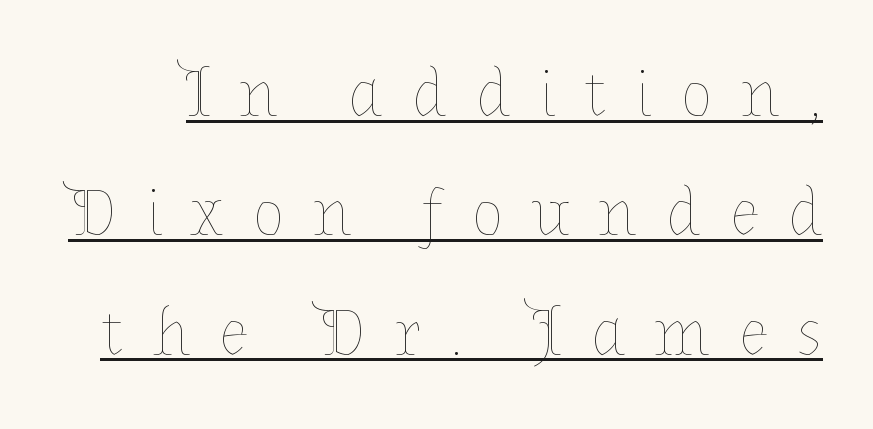
{"italic": "no", "bold": "no", "weight": "thin", "width": "normal", "stroke_contrast": "low", "x_height": "medium", "monospaced": "no", "underline": "yes", "line_spacing_ratio": 1.78, "letter_spacing": "wide", "letter_spacing_em": 0.43, "glyph_px": 67}
